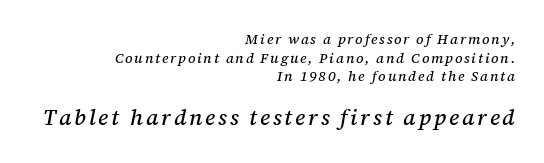
The image shows 22 px text type, italic (leaning right); set right-aligned, normal line spacing (1.33x), not underlined; the second (bottom) block is 1.57x larger.
